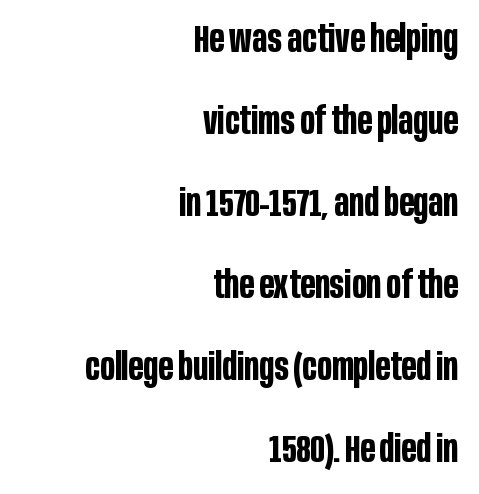
{"serif": "no", "italic": "no", "bold": "yes", "weight": "bold", "width": "condensed", "stroke_contrast": "low", "x_height": "large", "monospaced": "no", "underline": "no", "align": "right", "line_spacing": "loose", "line_spacing_ratio": 2.16, "letter_spacing": "normal", "letter_spacing_em": 0.0, "glyph_px": 38}
